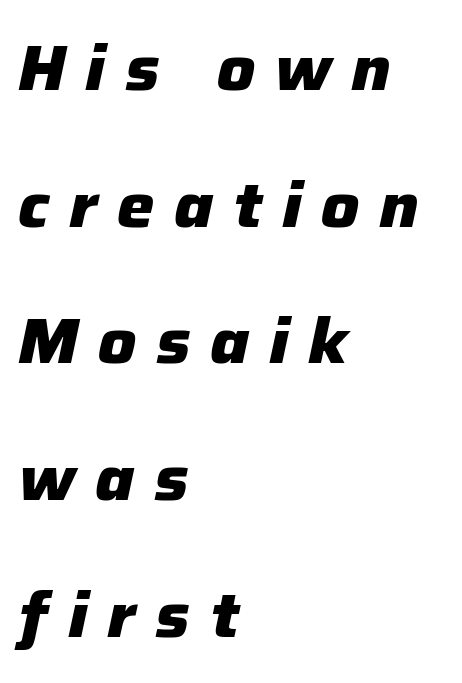
Strokes here are thick enough to call this a true bold. You could only call the tracking loose — the letters float apart. Is there much room between lines? Yes — plenty of vertical air separates them. It's the slanting kind of type.
